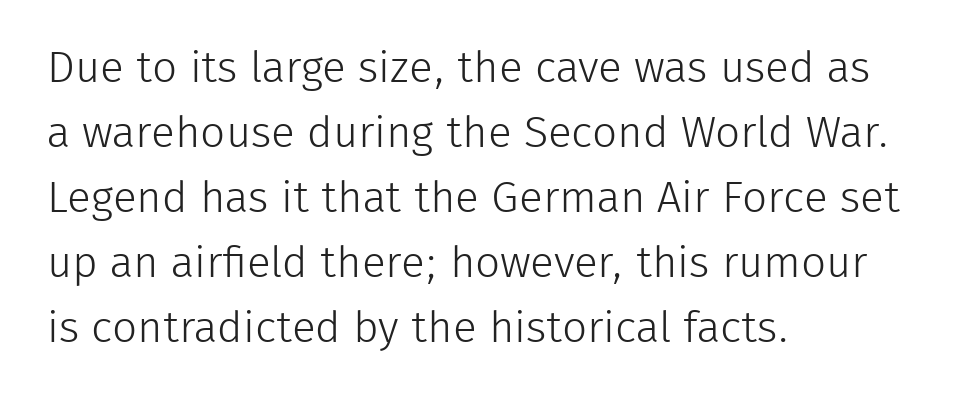
The image shows 44 px light sans-serif type, upright; set left-aligned, normal line spacing (1.48x), normal letter spacing, not underlined; low stroke contrast and a medium x-height.
